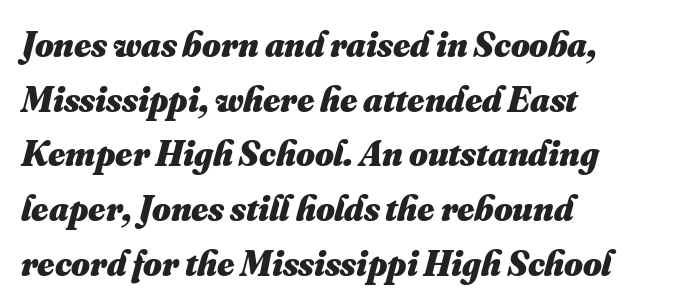
Q: Is the text bold? A: Yes.
Q: Is the text underlined? A: No.
Q: How is the paragraph aligned? A: Left-aligned.
Q: Is the spacing between letters normal or unusually wide? A: Normal.
Q: Is the spacing between lines tight, normal or loose? A: Normal.
Q: Width (condensed, normal, or wide)? A: Normal.
Q: Stroke contrast? A: Medium.
Q: x-height? A: Small.
Q: Monospaced? A: No.
